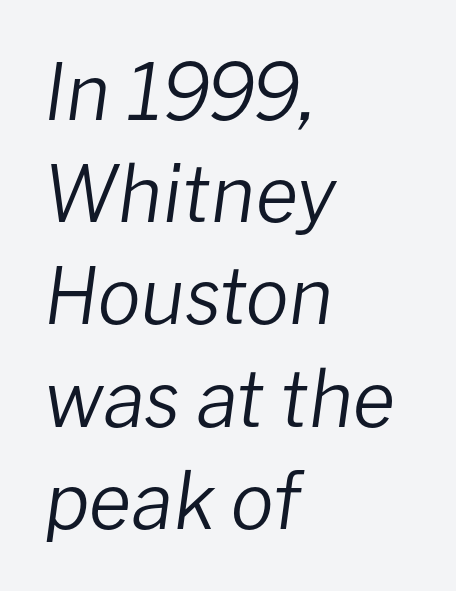
Q: Is the text bold? A: No.
Q: Is the text italic (slanted)? A: Yes, it leans right by about 8 degrees.
Q: Is the text underlined? A: No.
Q: How is the paragraph aligned? A: Left-aligned.
Q: Is the spacing between letters normal or unusually wide? A: Normal.
Q: Is the spacing between lines tight, normal or loose? A: Normal.
Q: Width (condensed, normal, or wide)? A: Normal.
Q: Stroke contrast? A: Low.
Q: x-height? A: Medium.
Q: Monospaced? A: No.
